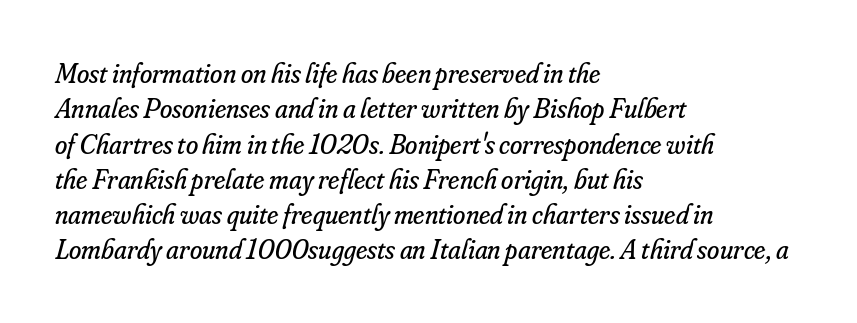
Q: Is the text bold? A: No.
Q: Is the text italic (slanted)? A: Yes, it leans right by about 16 degrees.
Q: Is the typeface a serif or a sans-serif typeface? A: Serif.
Q: Is the text underlined? A: No.
Q: How is the paragraph aligned? A: Left-aligned.
Q: Is the spacing between letters normal or unusually wide? A: Normal.
Q: Is the spacing between lines tight, normal or loose? A: Normal.
Q: Width (condensed, normal, or wide)? A: Normal.
Q: Stroke contrast? A: Low.
Q: x-height? A: Small.
Q: Monospaced? A: No.
